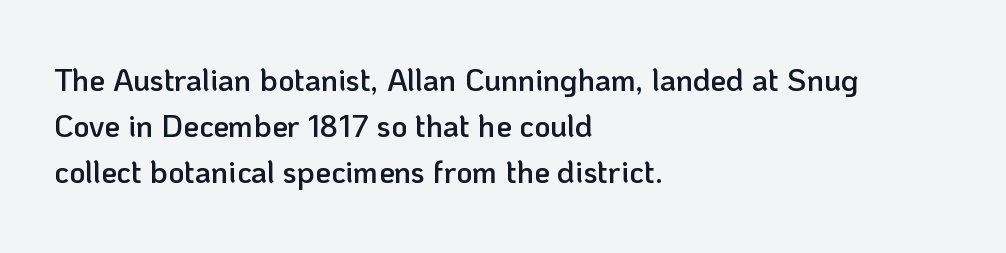
{"serif": "no", "italic": "no", "bold": "semi", "weight": "semibold", "width": "normal", "stroke_contrast": "low", "x_height": "medium", "monospaced": "no", "underline": "no", "align": "left", "line_spacing": "normal", "line_spacing_ratio": 1.49, "letter_spacing": "normal", "letter_spacing_em": 0.0, "glyph_px": 31}
